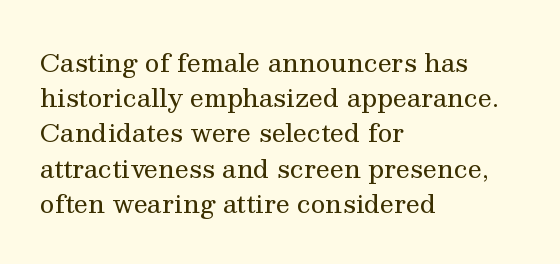
The image shows 25 px text type, upright; set left-aligned, normal line spacing (1.41x), normal letter spacing, not underlined.
